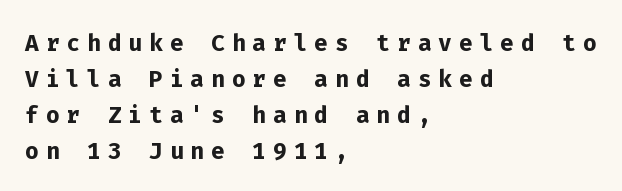
The image shows 32 px semibold sans-serif type, upright, monospaced; set left-aligned, tight line spacing (1.12x), unusually wide letter spacing (+0.22 em), not underlined; low stroke contrast and a medium x-height.
